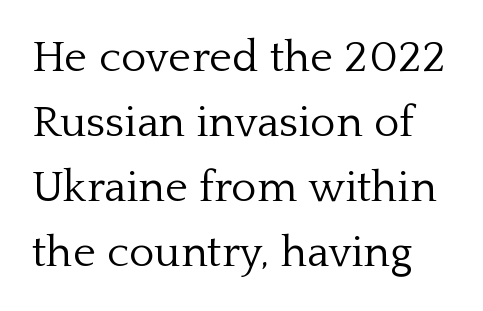
The image shows 44 px light serif type, upright; set normal line spacing (1.48x), normal letter spacing, not underlined; low stroke contrast and a medium x-height.
